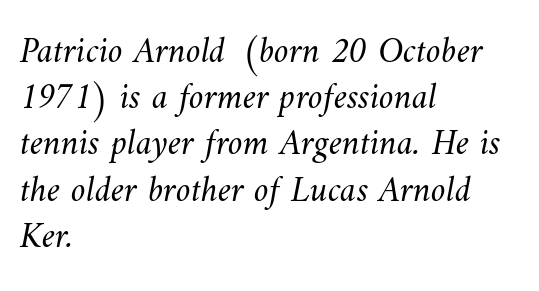
The image shows 37 px light type; set left-aligned, normal line spacing (1.25x), normal letter spacing, not underlined; medium stroke contrast and a small x-height.
